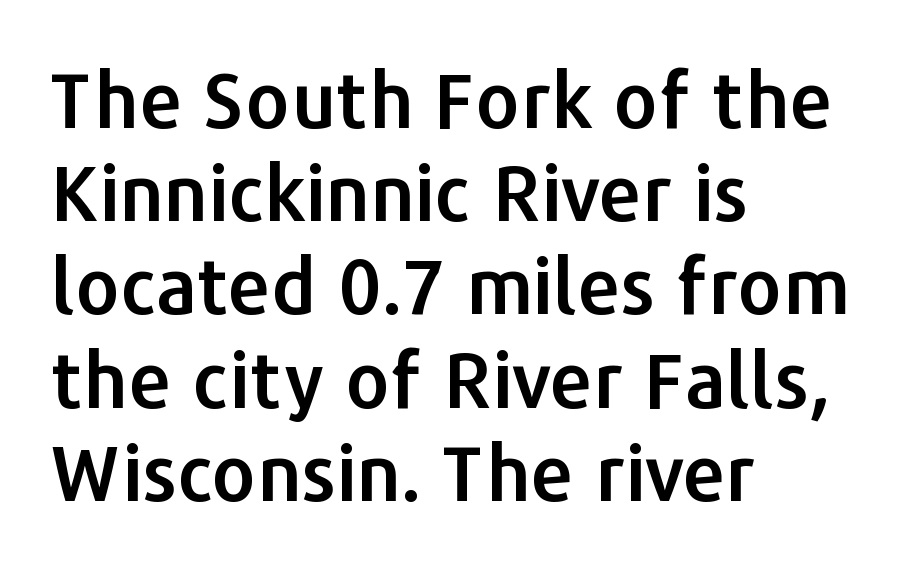
The image shows 77 px sans-serif type, upright; set left-aligned, line spacing 1.21x, normal letter spacing, not underlined; low stroke contrast and a medium x-height.
